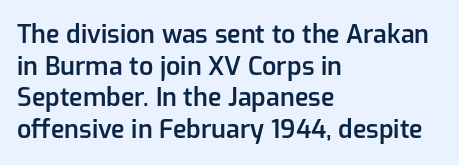
{"italic": "no", "bold": "semi", "underline": "no", "align": "left", "line_spacing": "normal", "line_spacing_ratio": 1.27, "letter_spacing": "normal", "letter_spacing_em": 0.0, "glyph_px": 25}
